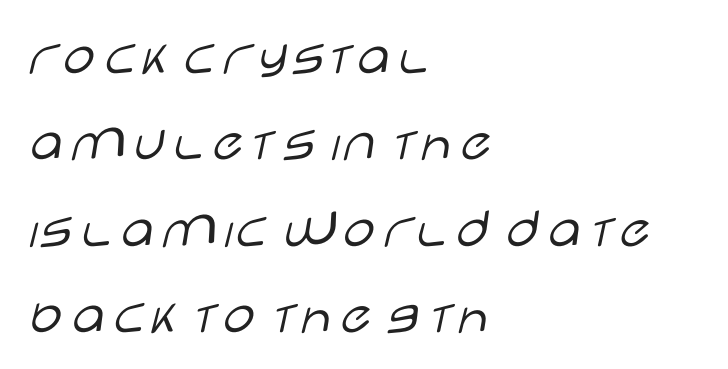
The image shows 58 px light, wide sans-serif type; set left-aligned, normal line spacing (1.49x), normal letter spacing, not underlined; low stroke contrast and a large x-height.
